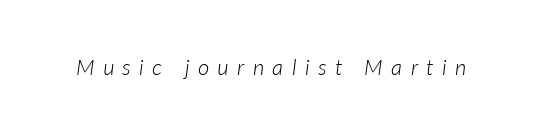
Q: Is the text bold? A: No.
Q: Is the text italic (slanted)? A: Yes, it leans right by about 7 degrees.
Q: Is the text underlined? A: No.
Q: Is the spacing between letters normal or unusually wide? A: Unusually wide.
